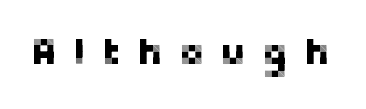
The image shows 38 px sans-serif type, upright; set unusually wide letter spacing (+0.43 em), not underlined; low stroke contrast and a medium x-height.
